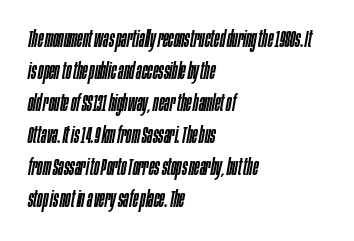
Q: Is the text italic (slanted)? A: Yes, it leans right by about 10 degrees.
Q: Is the text underlined? A: No.
Q: How is the paragraph aligned? A: Left-aligned.
Q: Is the spacing between letters normal or unusually wide? A: Normal.
Q: Is the spacing between lines tight, normal or loose? A: Normal.
